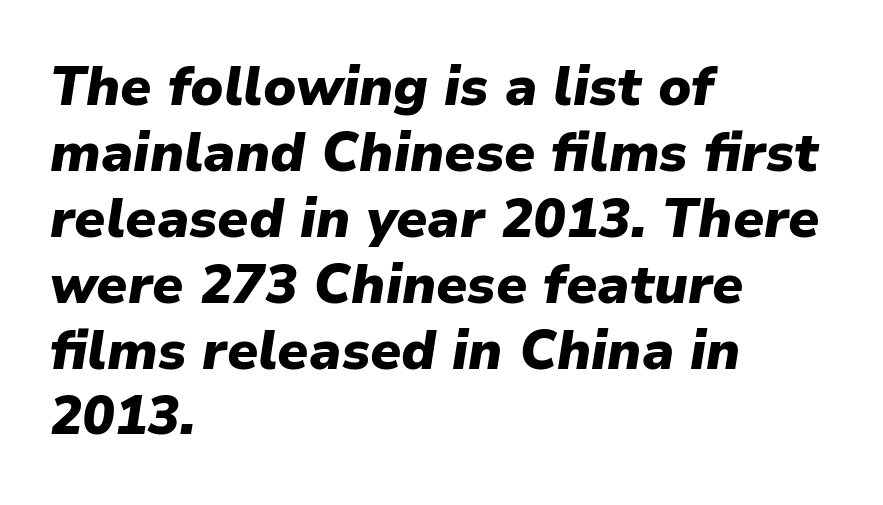
{"italic": "yes", "lean": "right", "slant_degrees": 9, "bold": "yes", "weight": "heavy", "width": "normal", "stroke_contrast": "low", "x_height": "medium", "monospaced": "no", "underline": "no", "align": "left", "line_spacing_ratio": 1.22, "letter_spacing": "normal", "letter_spacing_em": 0.0, "glyph_px": 54}
